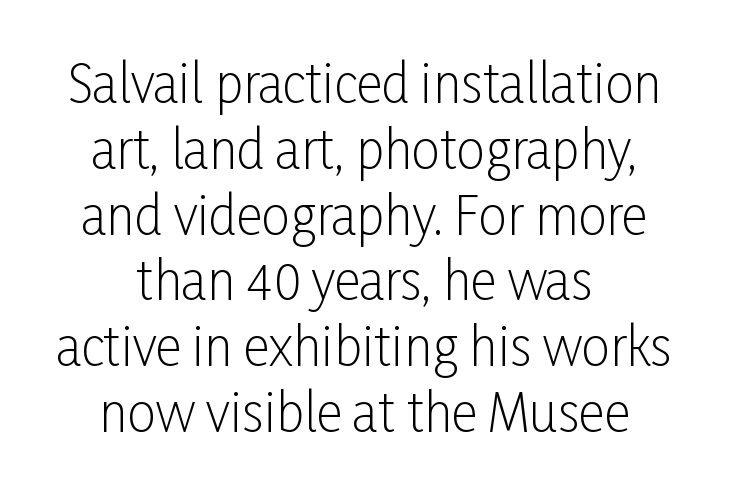
Q: Is the text bold? A: No.
Q: Is the text italic (slanted)? A: No, it is upright.
Q: Is the typeface a serif or a sans-serif typeface? A: Sans-serif.
Q: Is the text underlined? A: No.
Q: How is the paragraph aligned? A: Centered.
Q: Is the spacing between letters normal or unusually wide? A: Normal.
Q: Is the spacing between lines tight, normal or loose? A: Normal.
Q: Width (condensed, normal, or wide)? A: Condensed.
Q: Stroke contrast? A: Low.
Q: x-height? A: Medium.
Q: Monospaced? A: No.
